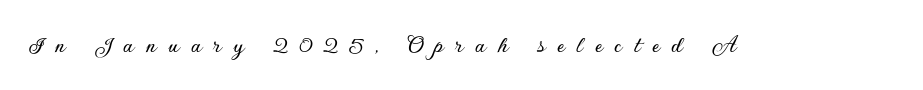
Here the glyphs are tracked loosely, breaking word shapes into spaced letters. Descenders are the only things crossing below the line.
